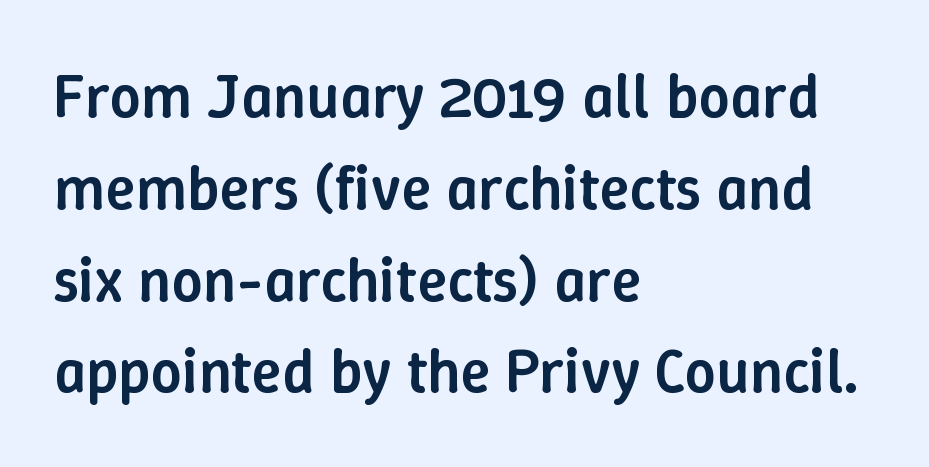
A somewhat darkened texture: the type is semibold rather than bold. This sample is left-justified, so line endings fall wherever the words run out. Leading: standard. Lines of text with bare space underneath. The gaps between neighbouring characters are ordinary and unremarkable.
